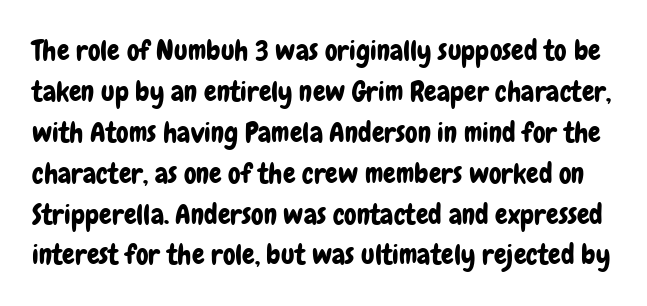
This block has exactly the height ordinary leading produces. Spacing between characters is what you'd get straight out of the box. The rendering uses natural spacing where letterforms have individual widths. Type style note: lacks serifs.
